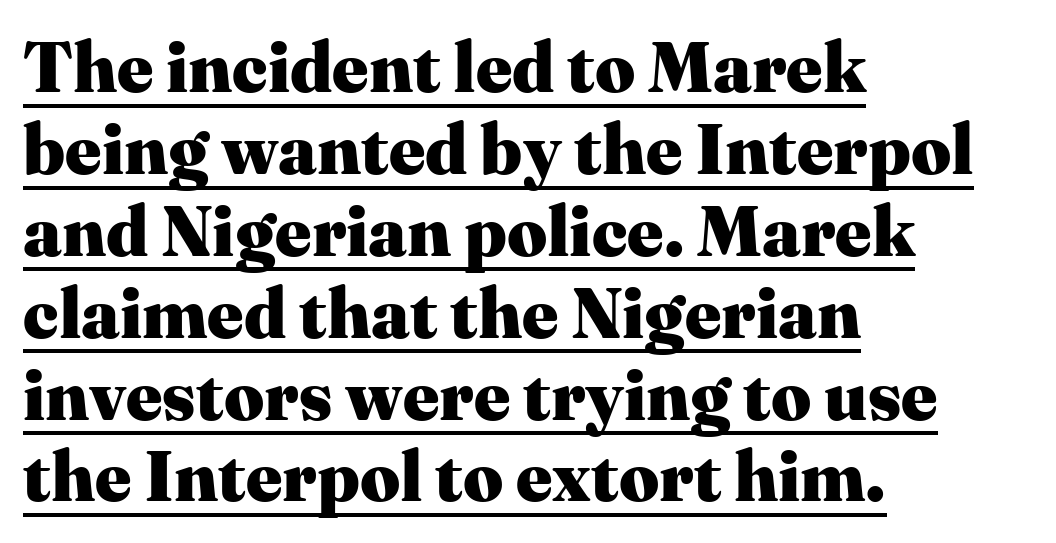
Q: Is the text bold? A: Yes.
Q: Is the text italic (slanted)? A: No, it is upright.
Q: Is the typeface a serif or a sans-serif typeface? A: Serif.
Q: Is the text underlined? A: Yes.
Q: How is the paragraph aligned? A: Left-aligned.
Q: Is the spacing between letters normal or unusually wide? A: Normal.
Q: Width (condensed, normal, or wide)? A: Normal.
Q: Stroke contrast? A: Medium.
Q: x-height? A: Medium.
Q: Monospaced? A: No.
